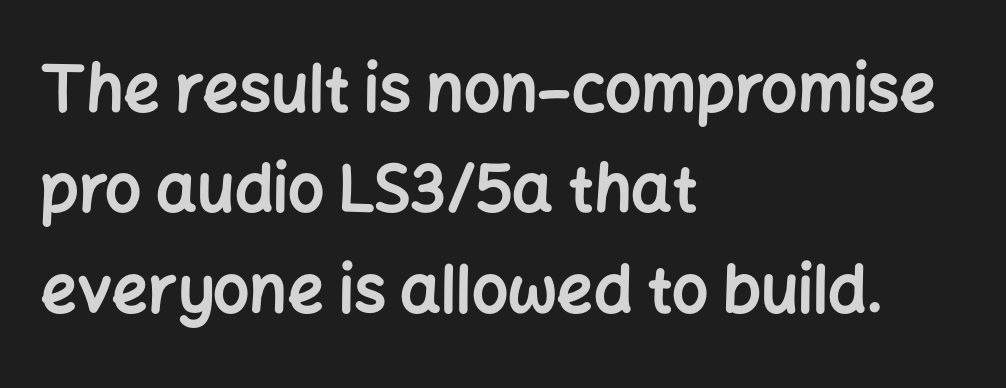
The font family rendered here belongs to the sans-serif group. This sample has the flowing, uneven cadence of proportional lettering. Every letter is thick-stroked: bold, no question. This sample keeps an unexceptional amount of space between lines. Any mark beneath the type? The region is blank.
